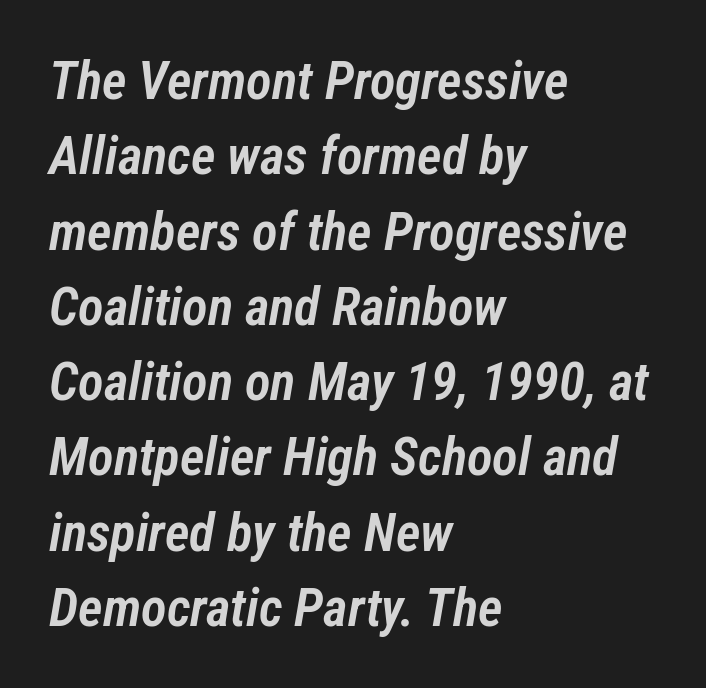
{"italic": "yes", "lean": "right", "slant_degrees": 12, "bold": "semi", "weight": "semibold", "width": "condensed", "stroke_contrast": "low", "x_height": "medium", "monospaced": "no", "underline": "no", "align": "left", "line_spacing": "normal", "line_spacing_ratio": 1.42, "letter_spacing": "normal", "letter_spacing_em": 0.0, "glyph_px": 53}
